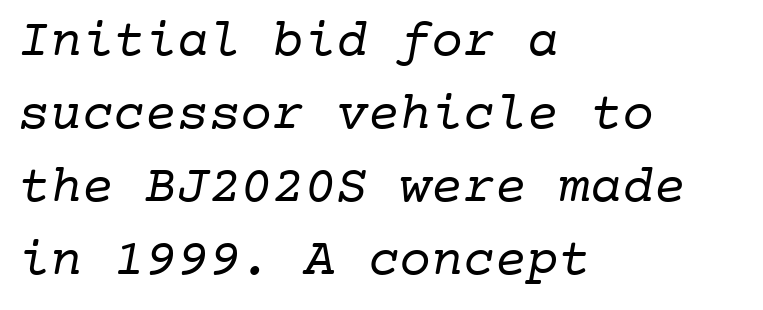
The image shows 53 px regular-weight serif type, monospaced; set left-aligned, normal line spacing (1.38x), normal letter spacing, not underlined; low stroke contrast and a medium x-height.
